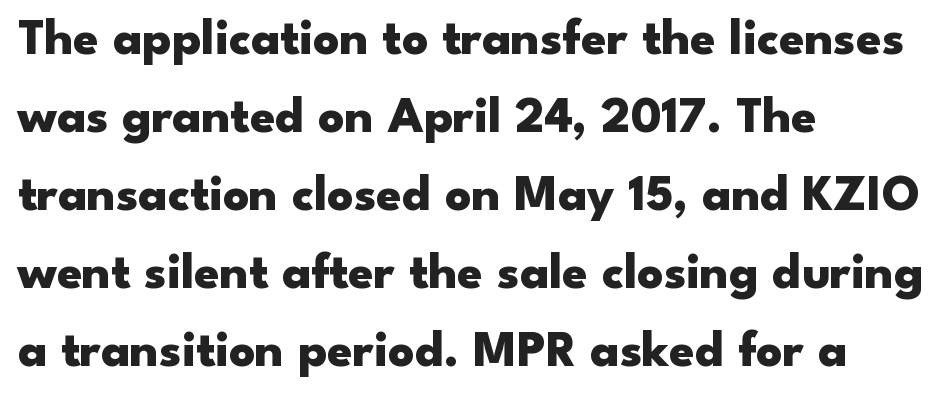
{"serif": "no", "italic": "no", "bold": "yes", "weight": "heavy", "width": "wide", "stroke_contrast": "low", "x_height": "small", "monospaced": "no", "underline": "no", "align": "left", "line_spacing": "normal", "line_spacing_ratio": 1.53, "letter_spacing": "normal", "letter_spacing_em": 0.0, "glyph_px": 51}
